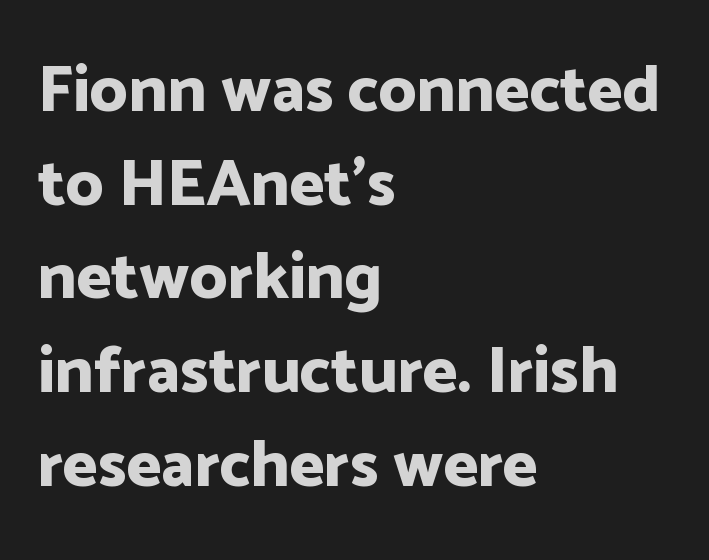
Q: Is the text bold? A: Yes.
Q: Is the text italic (slanted)? A: No, it is upright.
Q: Is the typeface a serif or a sans-serif typeface? A: Sans-serif.
Q: Is the text underlined? A: No.
Q: How is the paragraph aligned? A: Left-aligned.
Q: Is the spacing between letters normal or unusually wide? A: Normal.
Q: Is the spacing between lines tight, normal or loose? A: Normal.
Q: Width (condensed, normal, or wide)? A: Normal.
Q: Stroke contrast? A: Low.
Q: x-height? A: Medium.
Q: Monospaced? A: No.
